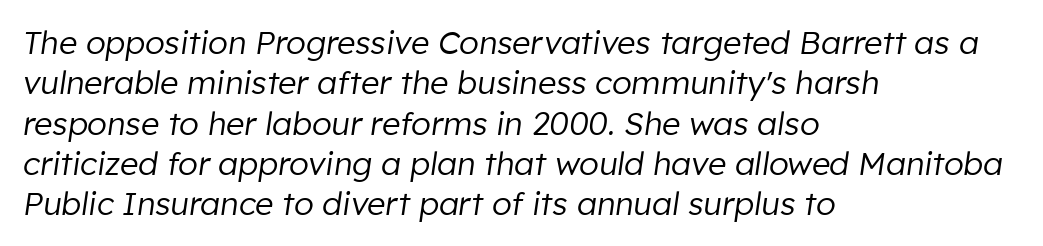
The image shows 32 px regular-weight type, italic (leaning right); set left-aligned, normal line spacing (1.26x), normal letter spacing, not underlined; low stroke contrast and a medium x-height.
